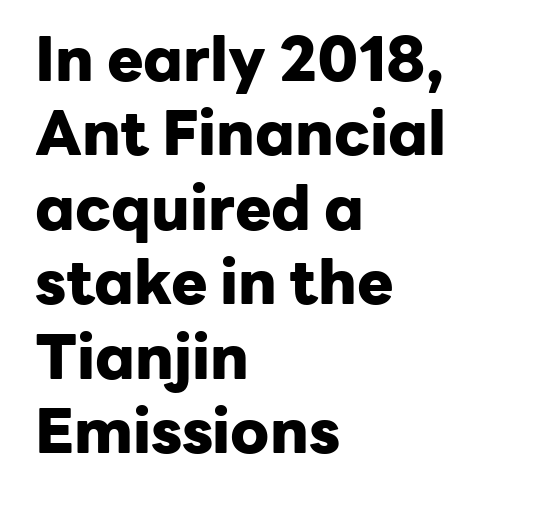
A typesetter would call this proportional, since set widths differ per character. Words appear dense and cohesive because spacing is normal. Is the block centered? No — it sits flush against the left margin. The axis of the letterforms is exactly vertical. The face used here is a sans, in the tradition of grotesques and geometrics.
